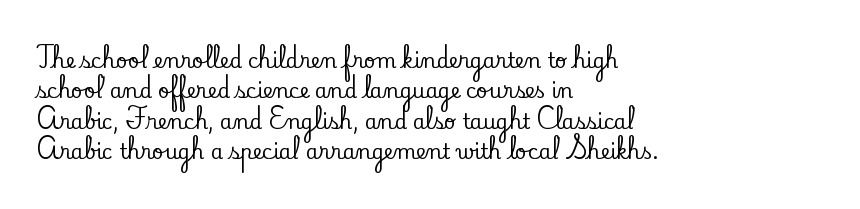
Characters follow at the spacing the type designer built in. The line-height multiplier appears to be the usual default. Just letters on the line, the space beneath them empty. It's the straight-up-and-down kind of type. Each line starts at the same left margin while the right side varies.
